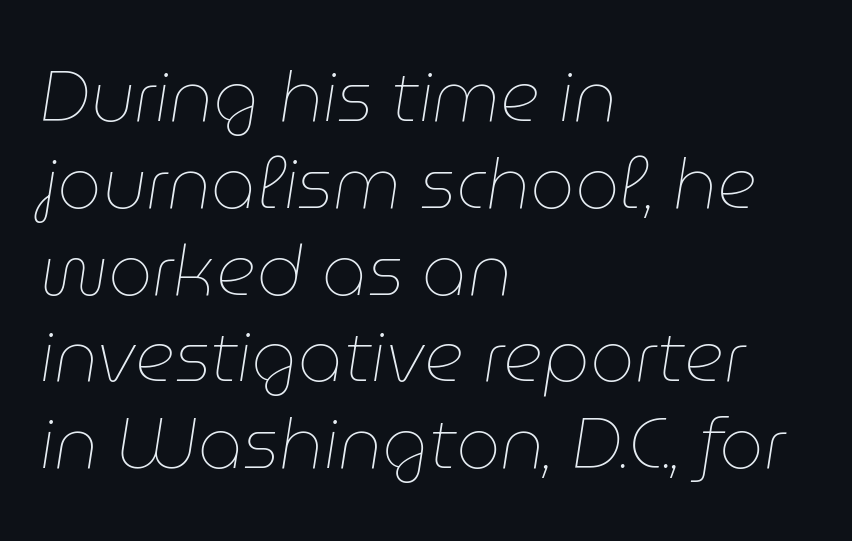
The lettering tilts uniformly, giving the passage an italic look. The letters sit at their default tracking, neither squeezed nor spread. In CSS terms this would be text-align: left. These lines are rendered in a variable-pitch font. Any mark beneath the type? The region is blank. The weight would be labelled regular, book, light, or lighter still.
